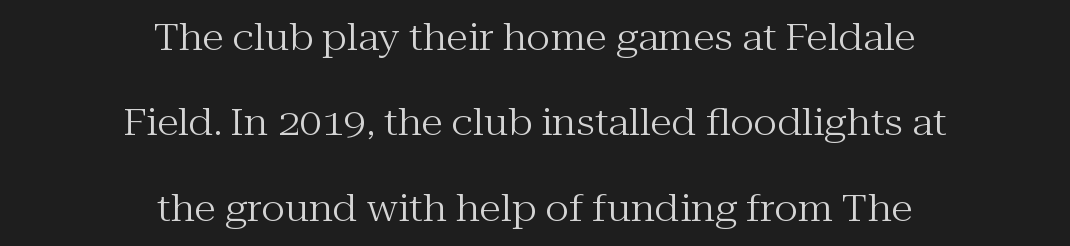
Reading down the column, the eye jumps a long way to each next line. Font category for this specimen: serif. A typesetter would mark this as roman, not italic. No extra tracking has been applied to these lines. If you folded the block vertically in half, each line would mirror itself in length. Anything drawn beneath the words? Only blank space.
